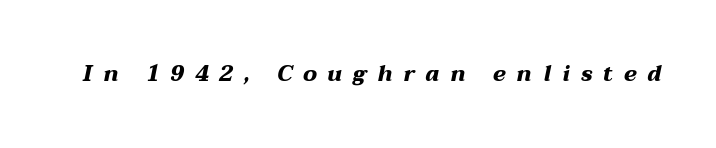
Q: Is the text bold? A: Yes.
Q: Is the text italic (slanted)? A: Yes, it leans right by about 12 degrees.
Q: Is the text underlined? A: No.
Q: Is the spacing between letters normal or unusually wide? A: Unusually wide.
